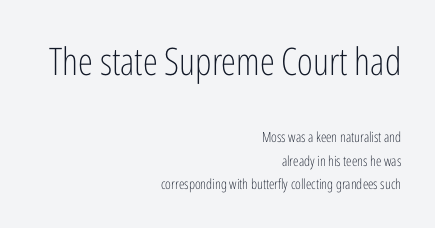
Q: Is the text bold? A: No.
Q: Is the text italic (slanted)? A: No, it is upright.
Q: Is the typeface a serif or a sans-serif typeface? A: Sans-serif.
Q: Is the text underlined? A: No.
Q: How is the paragraph aligned? A: Right-aligned.
Q: Is the spacing between letters normal or unusually wide? A: Normal.
Q: Is the spacing between lines tight, normal or loose? A: Normal.
Q: Which block of text is set in a larger size, the first (top) or the second (bottom)? A: The first (top) one.
Q: Width (condensed, normal, or wide)? A: Condensed.
Q: Stroke contrast? A: Low.
Q: x-height? A: Medium.
Q: Monospaced? A: No.
